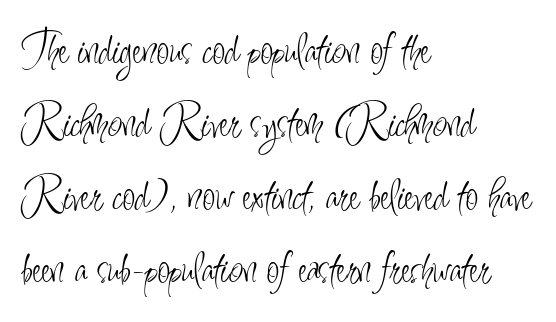
{"serif": "no", "bold": "no", "weight": "light", "width": "condensed", "stroke_contrast": "low", "x_height": "small", "monospaced": "no", "underline": "no", "align": "left", "line_spacing": "normal", "line_spacing_ratio": 1.59, "letter_spacing": "normal", "letter_spacing_em": 0.0, "glyph_px": 46}
